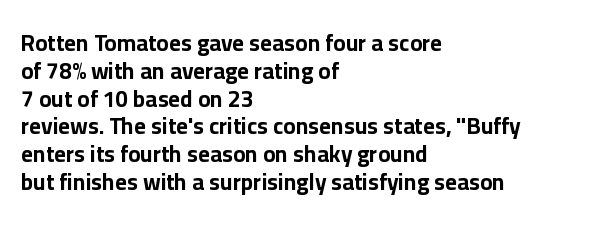
Q: Is the text bold? A: Yes.
Q: Is the text italic (slanted)? A: No, it is upright.
Q: Is the text underlined? A: No.
Q: How is the paragraph aligned? A: Left-aligned.
Q: Is the spacing between letters normal or unusually wide? A: Normal.
